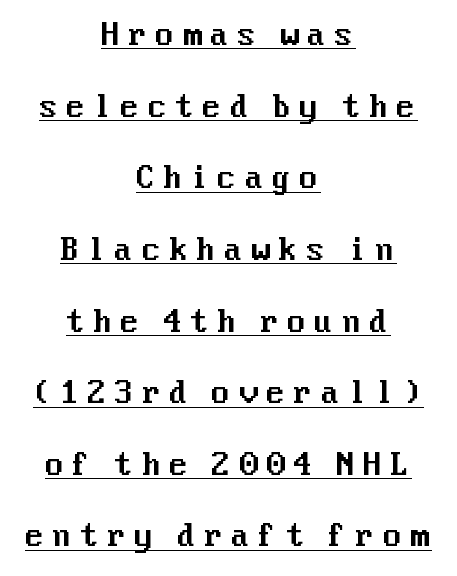
The image shows 29 px sans-serif type, upright; set centered, loose line spacing (2.47x), unusually wide letter spacing (+0.25 em), underlined; medium stroke contrast and a medium x-height.
